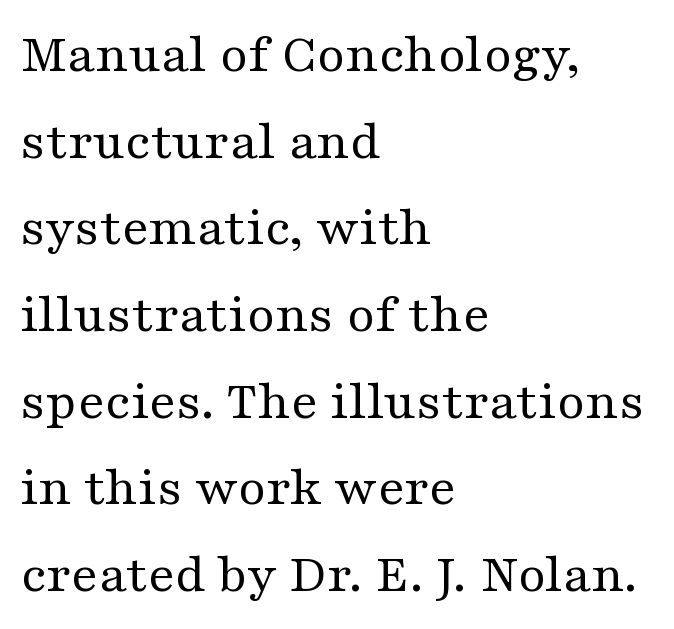
{"serif": "yes", "italic": "no", "bold": "no", "weight": "regular", "width": "wide", "stroke_contrast": "medium", "x_height": "medium", "monospaced": "no", "underline": "no", "align": "left", "line_spacing": "normal", "line_spacing_ratio": 1.52, "letter_spacing": "normal", "letter_spacing_em": 0.0, "glyph_px": 57}
